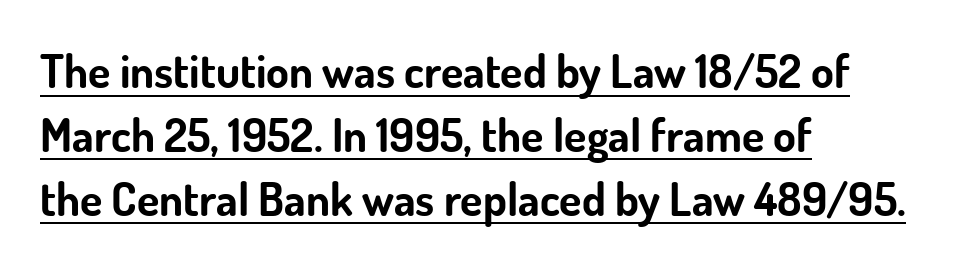
The image shows 46 px bold sans-serif type, upright; set left-aligned, normal line spacing (1.39x), normal letter spacing, underlined; low stroke contrast and a small x-height.
